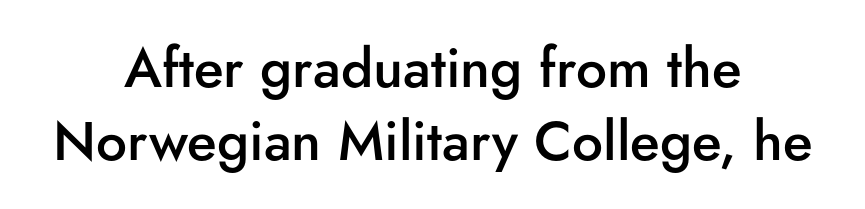
{"serif": "no", "italic": "no", "bold": "semi", "weight": "semibold", "width": "normal", "stroke_contrast": "low", "x_height": "small", "monospaced": "no", "underline": "no", "align": "center", "line_spacing": "normal", "line_spacing_ratio": 1.32, "letter_spacing": "normal", "letter_spacing_em": 0.0, "glyph_px": 55}
